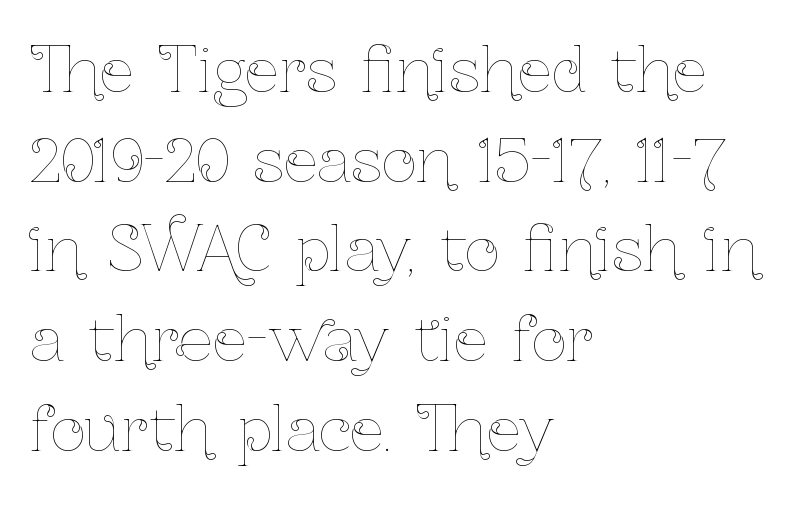
{"italic": "no", "bold": "no", "weight": "thin", "width": "condensed", "stroke_contrast": "low", "x_height": "medium", "monospaced": "no", "underline": "no", "align": "left", "line_spacing": "normal", "line_spacing_ratio": 1.47, "letter_spacing": "normal", "letter_spacing_em": 0.0, "glyph_px": 61}
